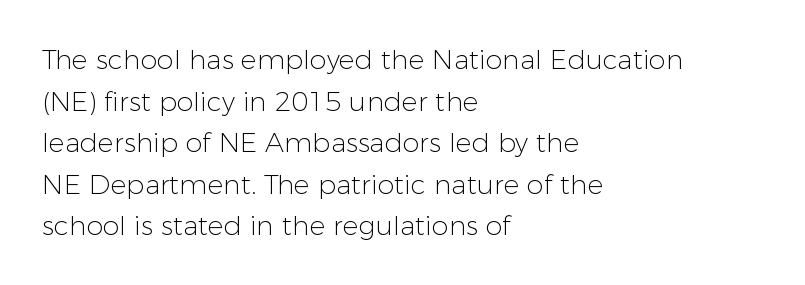
This sample uses an upright cut, with every glyph sitting square on the baseline. Lines of text with bare space underneath. The setting favours the left margin, as ordinary paragraphs usually do. Leading: standard. The typesetting does not lean heavy: it is not bold. You could call the tracking neutral — neither tight nor loose.
